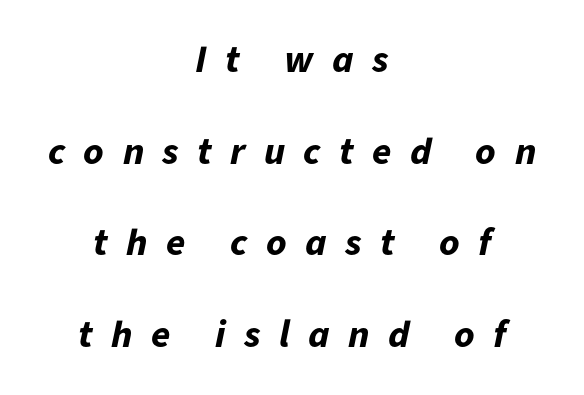
{"italic": "yes", "lean": "right", "slant_degrees": 11, "bold": "yes", "weight": "bold", "width": "normal", "stroke_contrast": "low", "x_height": "medium", "monospaced": "no", "underline": "no", "align": "center", "line_spacing": "loose", "line_spacing_ratio": 2.35, "letter_spacing": "wide", "letter_spacing_em": 0.47, "glyph_px": 39}
